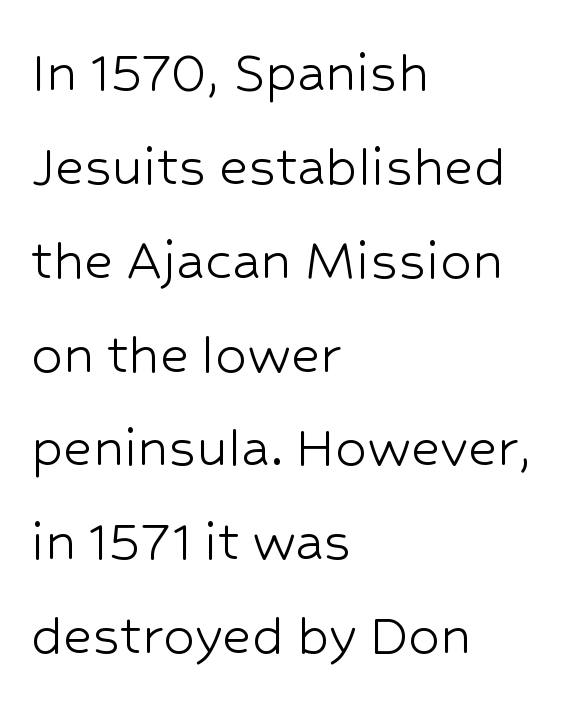
Q: Is the text bold? A: No.
Q: Is the text italic (slanted)? A: No, it is upright.
Q: Is the typeface a serif or a sans-serif typeface? A: Sans-serif.
Q: Is the text underlined? A: No.
Q: How is the paragraph aligned? A: Left-aligned.
Q: Is the spacing between letters normal or unusually wide? A: Normal.
Q: Is the spacing between lines tight, normal or loose? A: Normal.
Q: Width (condensed, normal, or wide)? A: Normal.
Q: Stroke contrast? A: Low.
Q: x-height? A: Medium.
Q: Monospaced? A: No.
